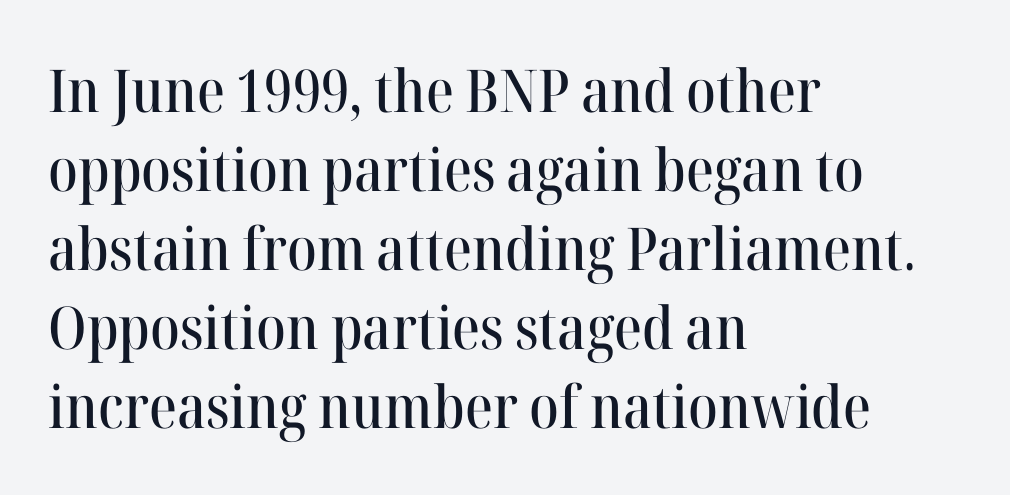
The image shows 59 px serif type, upright; set left-aligned, normal line spacing (1.34x), normal letter spacing, not underlined; high stroke contrast and a medium x-height.
